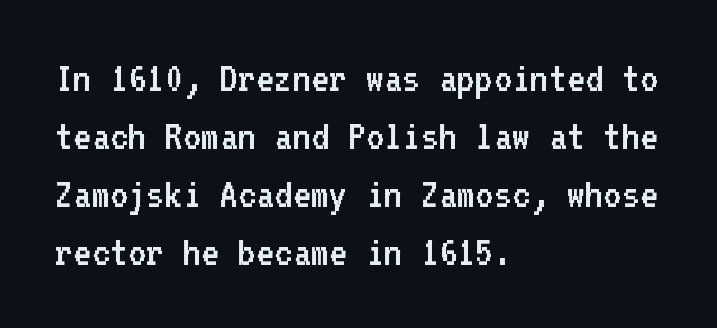
Q: Is the text bold? A: No.
Q: Is the text italic (slanted)? A: No, it is upright.
Q: Is the typeface a serif or a sans-serif typeface? A: Sans-serif.
Q: Is the text underlined? A: No.
Q: How is the paragraph aligned? A: Left-aligned.
Q: Is the spacing between letters normal or unusually wide? A: Normal.
Q: Is the spacing between lines tight, normal or loose? A: Normal.
Q: Width (condensed, normal, or wide)? A: Normal.
Q: Stroke contrast? A: Low.
Q: x-height? A: Medium.
Q: Monospaced? A: Yes.
